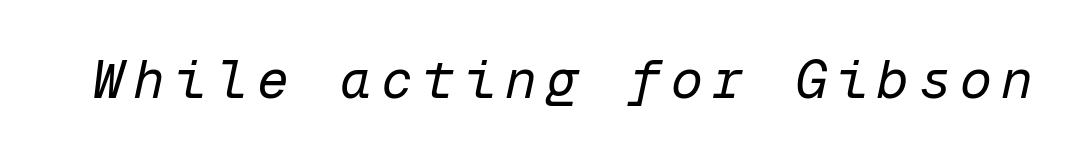
Q: Is the text bold? A: No.
Q: Is the text italic (slanted)? A: Yes, it leans right by about 12 degrees.
Q: Is the text underlined? A: No.
Q: Width (condensed, normal, or wide)? A: Normal.
Q: Stroke contrast? A: Low.
Q: x-height? A: Medium.
Q: Monospaced? A: Yes.
